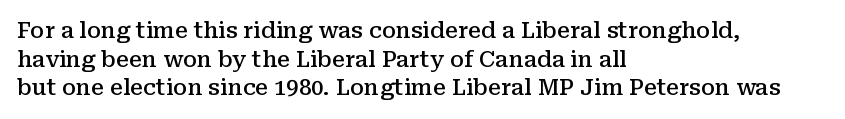
{"italic": "no", "bold": "semi", "underline": "no", "align": "left", "line_spacing": "normal", "line_spacing_ratio": 1.3, "letter_spacing": "normal", "letter_spacing_em": 0.0, "glyph_px": 22}
